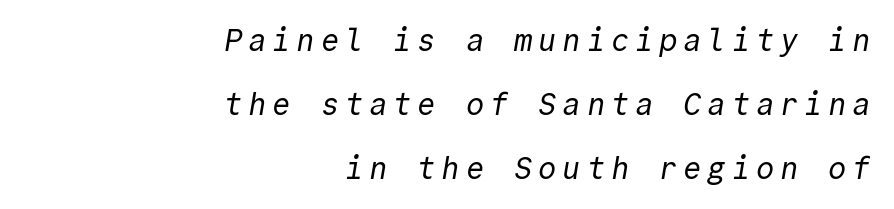
Q: Is the text bold? A: No.
Q: Is the typeface a serif or a sans-serif typeface? A: Sans-serif.
Q: Is the text underlined? A: No.
Q: How is the paragraph aligned? A: Right-aligned.
Q: Is the spacing between lines tight, normal or loose? A: Loose.
Q: Width (condensed, normal, or wide)? A: Normal.
Q: x-height? A: Medium.
Q: Monospaced? A: Yes.
